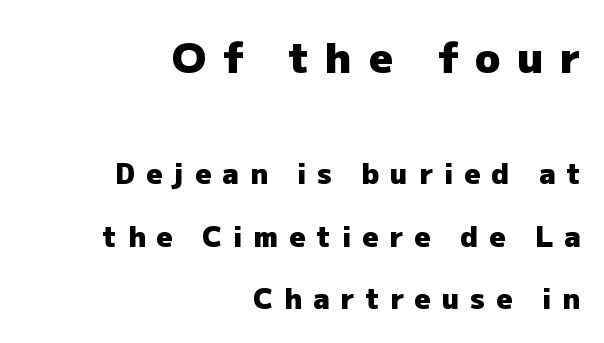
Q: Is the text bold? A: Yes.
Q: Is the text italic (slanted)? A: No, it is upright.
Q: Is the typeface a serif or a sans-serif typeface? A: Sans-serif.
Q: Is the text underlined? A: No.
Q: How is the paragraph aligned? A: Right-aligned.
Q: Is the spacing between letters normal or unusually wide? A: Unusually wide.
Q: Is the spacing between lines tight, normal or loose? A: Loose.
Q: Which block of text is set in a larger size, the first (top) or the second (bottom)? A: The first (top) one.
Q: Width (condensed, normal, or wide)? A: Normal.
Q: Stroke contrast? A: Low.
Q: x-height? A: Medium.
Q: Monospaced? A: No.
